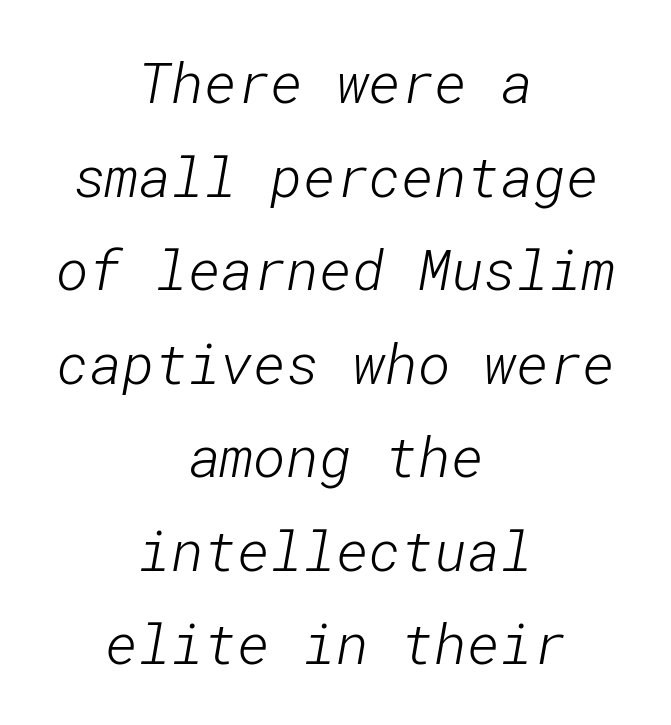
The image shows 56 px light sans-serif type; set centered, normal line spacing (1.67x), normal letter spacing, not underlined; low stroke contrast and a medium x-height.
